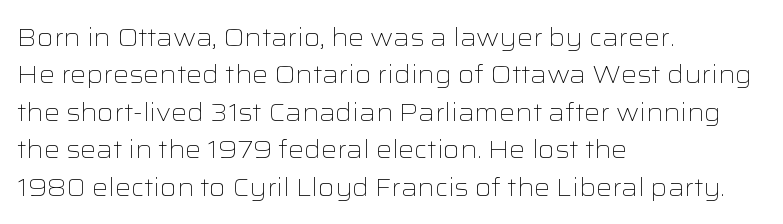
The image shows 25 px text type, upright; set left-aligned, normal line spacing (1.5x), normal letter spacing, not underlined.
